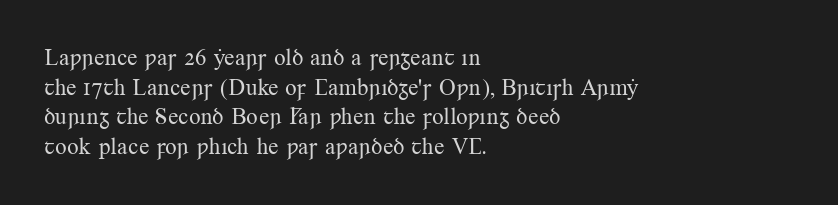
{"italic": "no", "bold": "no", "underline": "no", "align": "left", "line_spacing": "normal", "line_spacing_ratio": 1.29, "letter_spacing": "normal", "letter_spacing_em": 0.0, "glyph_px": 23}
